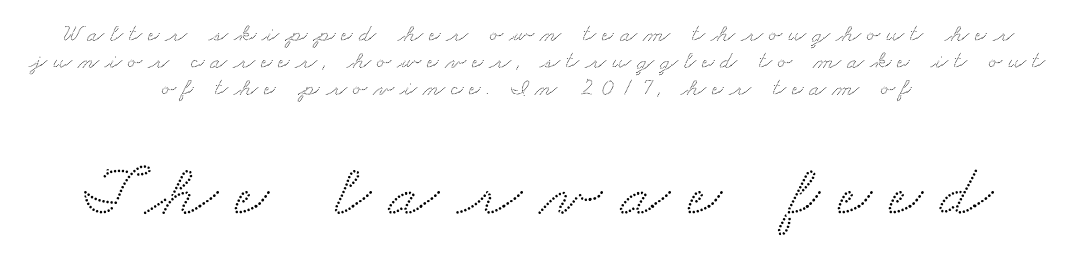
Q: Is the typeface a serif or a sans-serif typeface? A: Serif.
Q: Is the text underlined? A: No.
Q: How is the paragraph aligned? A: Centered.
Q: Is the spacing between letters normal or unusually wide? A: Unusually wide.
Q: Is the spacing between lines tight, normal or loose? A: Tight.
Q: Which block of text is set in a larger size, the first (top) or the second (bottom)? A: The second (bottom) one.
Q: Width (condensed, normal, or wide)? A: Wide.
Q: Stroke contrast? A: Medium.
Q: x-height? A: Small.
Q: Monospaced? A: No.
